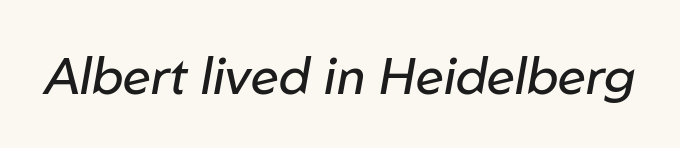
The glyphs look as if they've been sheared to an angle. Descenders are the only things crossing below the line. Nobody touched the tracking dial on this one. The characters are drawn with everyday or finer stroke widths. The rendering uses natural spacing where letterforms have individual widths.
